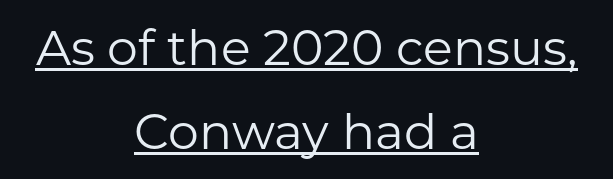
{"serif": "no", "italic": "no", "bold": "no", "weight": "regular", "width": "normal", "stroke_contrast": "low", "x_height": "medium", "monospaced": "no", "underline": "yes", "align": "center", "line_spacing_ratio": 1.71, "letter_spacing": "normal", "letter_spacing_em": 0.0, "glyph_px": 49}
